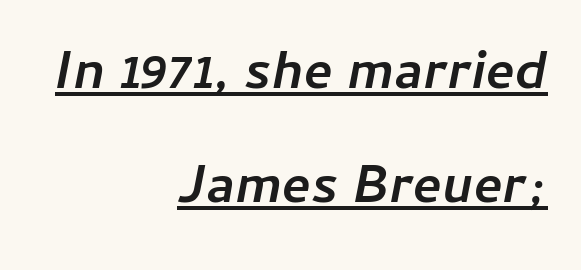
Q: Is the text bold? A: Yes.
Q: Is the text italic (slanted)? A: Yes, it leans right by about 11 degrees.
Q: Is the text underlined? A: Yes.
Q: How is the paragraph aligned? A: Right-aligned.
Q: Is the spacing between letters normal or unusually wide? A: Normal.
Q: Is the spacing between lines tight, normal or loose? A: Loose.
Q: Width (condensed, normal, or wide)? A: Normal.
Q: Stroke contrast? A: Low.
Q: x-height? A: Medium.
Q: Monospaced? A: No.
